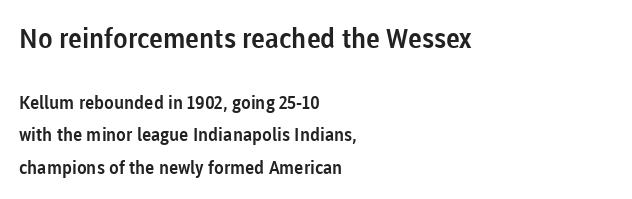
Q: Is the text italic (slanted)? A: No, it is upright.
Q: Is the text underlined? A: No.
Q: How is the paragraph aligned? A: Left-aligned.
Q: Is the spacing between letters normal or unusually wide? A: Normal.
Q: Which block of text is set in a larger size, the first (top) or the second (bottom)? A: The first (top) one.
